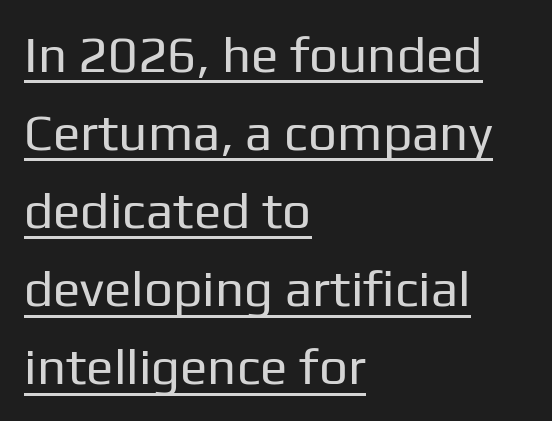
Looks like regular typesetting: each glyph gets only the width it needs. Note: no serifs on the glyphs. Decoration check: the copy is underlined. Notice how the passage keeps a crisp vertical edge on the left only. Ink coverage per letter is moderate at most.
